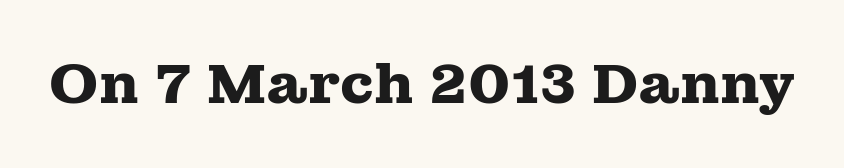
You could not count columns in this text — the font is proportionally spaced. Has an underline been added? It has not. A typesetter would mark this as roman, not italic. Inter-character spacing is left at the font's built-in metrics. Students, this is bold: see how much ink each stroke carries. To sum up the face: it has serifs.
